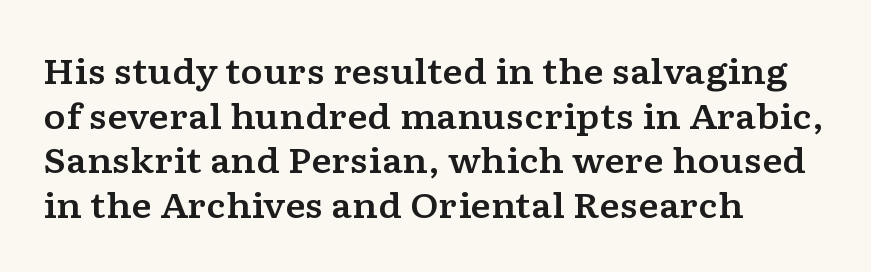
The image shows 34 px wide serif type, upright; set left-aligned, normal line spacing (1.31x), normal letter spacing, not underlined; low stroke contrast and a medium x-height.
